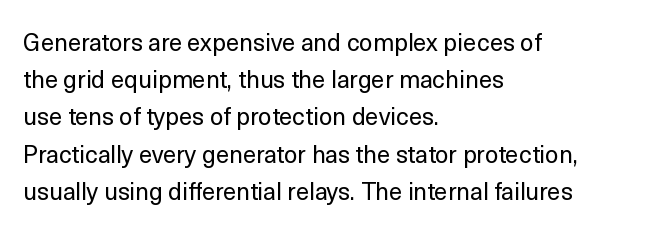
{"italic": "no", "bold": "no", "underline": "no", "align": "left", "line_spacing": "normal", "line_spacing_ratio": 1.55, "letter_spacing": "normal", "letter_spacing_em": 0.0, "glyph_px": 24}
